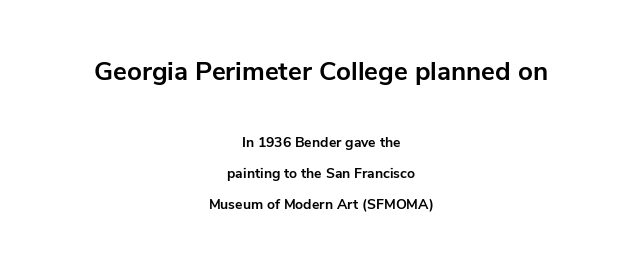
Horizontally, the lines are justified to the midpoint only. Between one letter and the next there's only the usual sliver of space. Nope, not italic — everything's standing straight. The characters look thick and weighty, a clear bold. Type size steps down from the first block to the second. Beneath every word, the page is bare.
